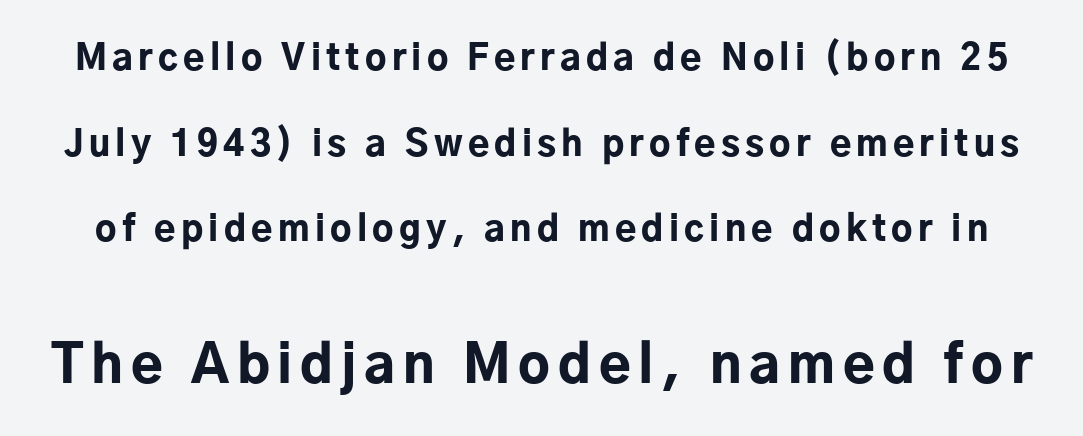
The letters advance in unequal steps, a hallmark of proportional type. Rule under the text: the space is simply empty. Honestly, the rows look like they've been pulled way apart. I'd describe the lettering as bold — thick and assertive. Posture: upright roman. Scale increases going downward across the two blocks.
